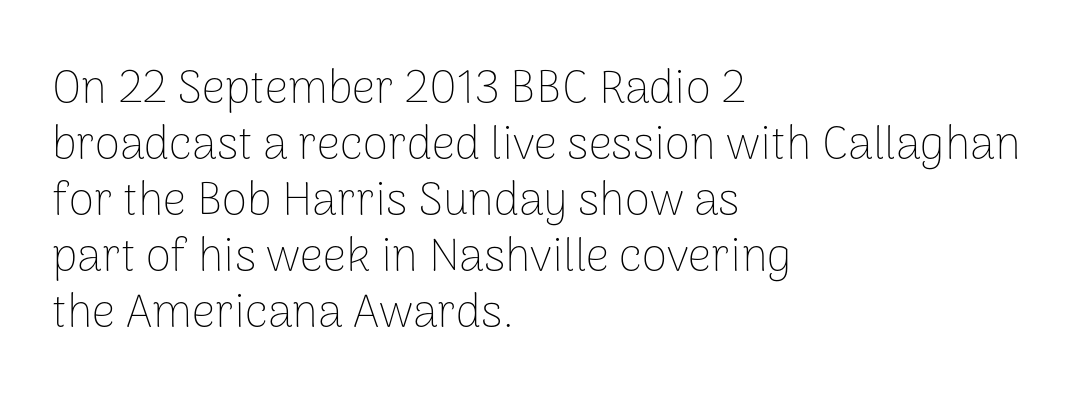
{"serif": "no", "italic": "no", "bold": "no", "weight": "thin", "width": "normal", "stroke_contrast": "low", "x_height": "medium", "monospaced": "no", "underline": "no", "align": "left", "line_spacing_ratio": 1.22, "letter_spacing": "normal", "letter_spacing_em": 0.0, "glyph_px": 46}
